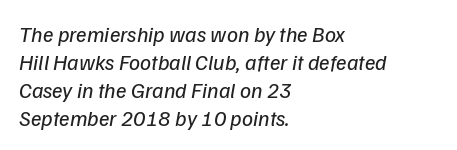
Q: Is the text bold? A: No.
Q: Is the text italic (slanted)? A: Yes, it leans right by about 9 degrees.
Q: Is the text underlined? A: No.
Q: How is the paragraph aligned? A: Left-aligned.
Q: Is the spacing between letters normal or unusually wide? A: Normal.
Q: Is the spacing between lines tight, normal or loose? A: Normal.
